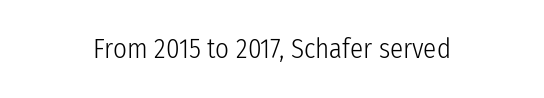
A light-to-regular cut is what we see here. Compared with a flush-left layout, this one balances lines on the center instead. The space directly below the letters is spotless. Inter-character spacing is left at the font's built-in metrics. Rendered with straight, roman letterforms.
